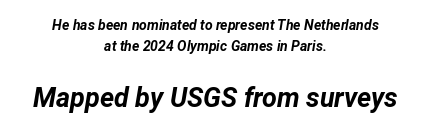
{"italic": "yes", "lean": "right", "slant_degrees": 12, "bold": "yes", "underline": "no", "align": "center", "line_spacing": "normal", "line_spacing_ratio": 1.5, "letter_spacing": "normal", "letter_spacing_em": 0.0, "larger_block": "second", "size_ratio": 1.93, "glyph_px": 27}
